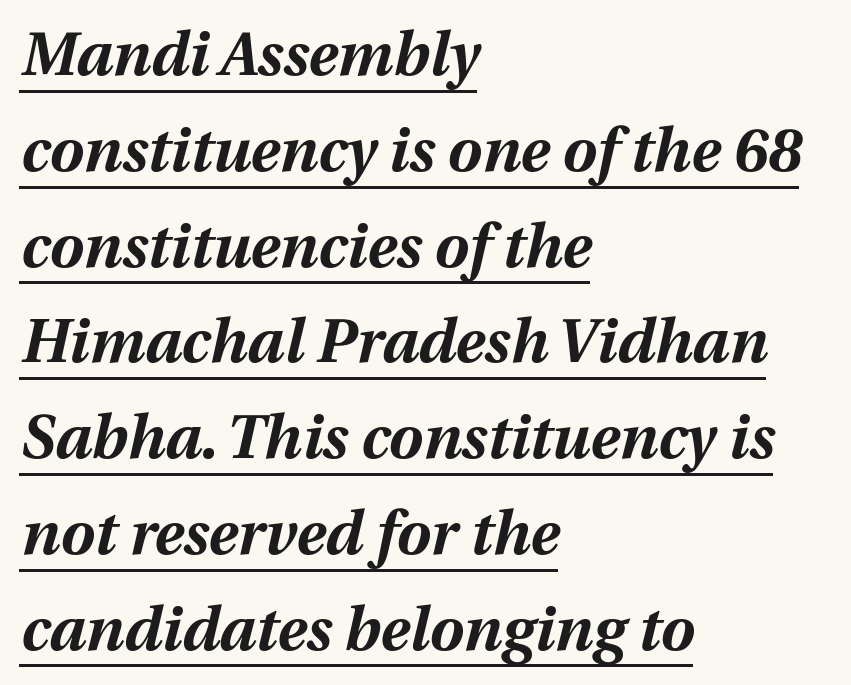
The image shows 61 px bold type, italic (leaning right); set left-aligned, normal line spacing (1.57x), normal letter spacing, underlined; medium stroke contrast and a medium x-height.
